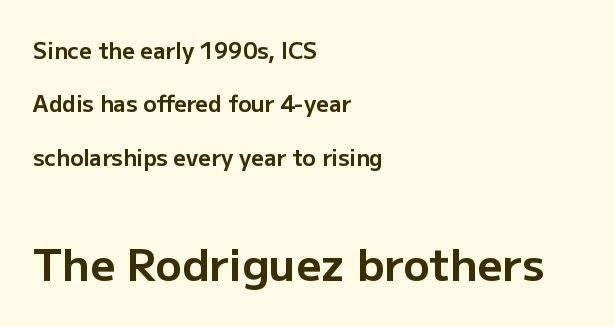
Q: Is the text bold? A: Yes.
Q: Is the text italic (slanted)? A: No, it is upright.
Q: Is the typeface a serif or a sans-serif typeface? A: Sans-serif.
Q: Is the text underlined? A: No.
Q: How is the paragraph aligned? A: Left-aligned.
Q: Is the spacing between letters normal or unusually wide? A: Normal.
Q: Is the spacing between lines tight, normal or loose? A: Loose.
Q: Which block of text is set in a larger size, the first (top) or the second (bottom)? A: The second (bottom) one.
Q: Width (condensed, normal, or wide)? A: Normal.
Q: Stroke contrast? A: Low.
Q: x-height? A: Medium.
Q: Monospaced? A: No.
